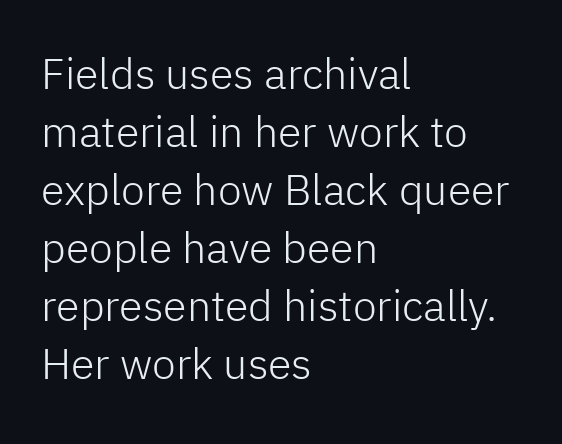
{"serif": "no", "italic": "no", "bold": "no", "weight": "light", "width": "normal", "stroke_contrast": "low", "x_height": "medium", "monospaced": "no", "underline": "no", "align": "left", "line_spacing": "normal", "line_spacing_ratio": 1.35, "letter_spacing": "normal", "letter_spacing_em": 0.0, "glyph_px": 43}
